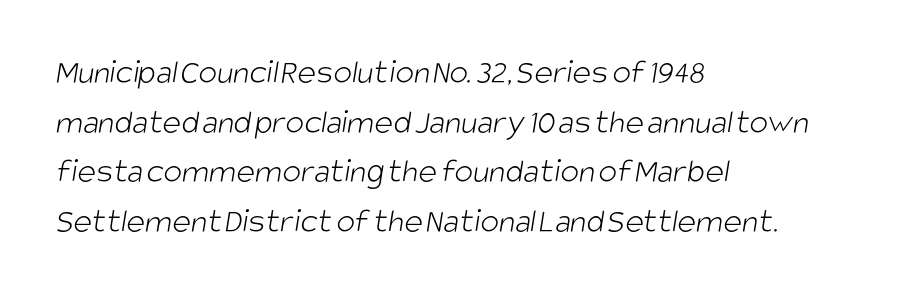
Q: Is the text bold? A: No.
Q: Is the typeface a serif or a sans-serif typeface? A: Sans-serif.
Q: Is the text underlined? A: No.
Q: How is the paragraph aligned? A: Left-aligned.
Q: Is the spacing between letters normal or unusually wide? A: Normal.
Q: Is the spacing between lines tight, normal or loose? A: Normal.
Q: Width (condensed, normal, or wide)? A: Condensed.
Q: Stroke contrast? A: Low.
Q: x-height? A: Large.
Q: Monospaced? A: No.
